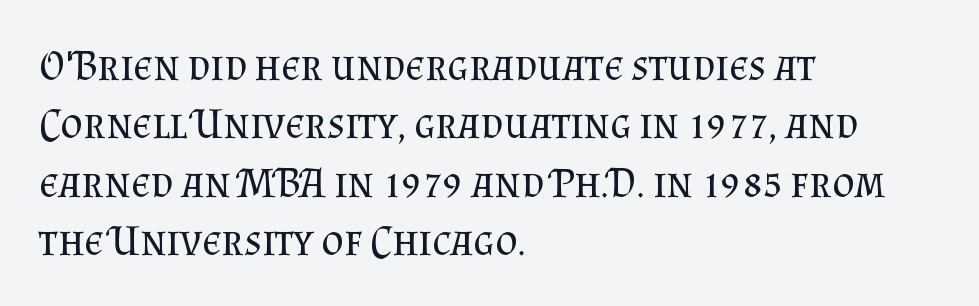
{"serif": "yes", "italic": "no", "bold": "no", "weight": "regular", "width": "normal", "stroke_contrast": "medium", "x_height": "small", "monospaced": "no", "underline": "no", "align": "left", "line_spacing": "normal", "line_spacing_ratio": 1.36, "letter_spacing": "normal", "letter_spacing_em": 0.0, "glyph_px": 43}
